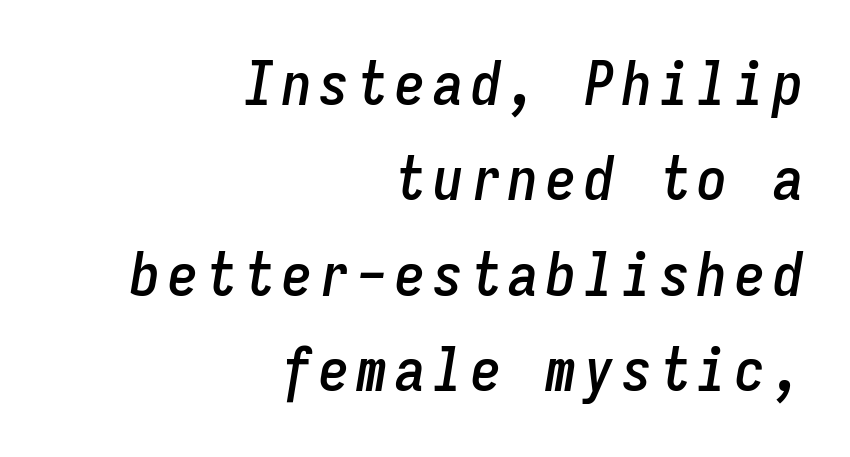
The lines in this sample share a right terminus and differ only in where they begin. Think of a typewriter: that constant character pitch is what you see here. Vertically, the passage feels balanced, rows spaced as you'd expect. This rendering features lettering with no underline. Does the lettering tilt? It does — this is italic.
